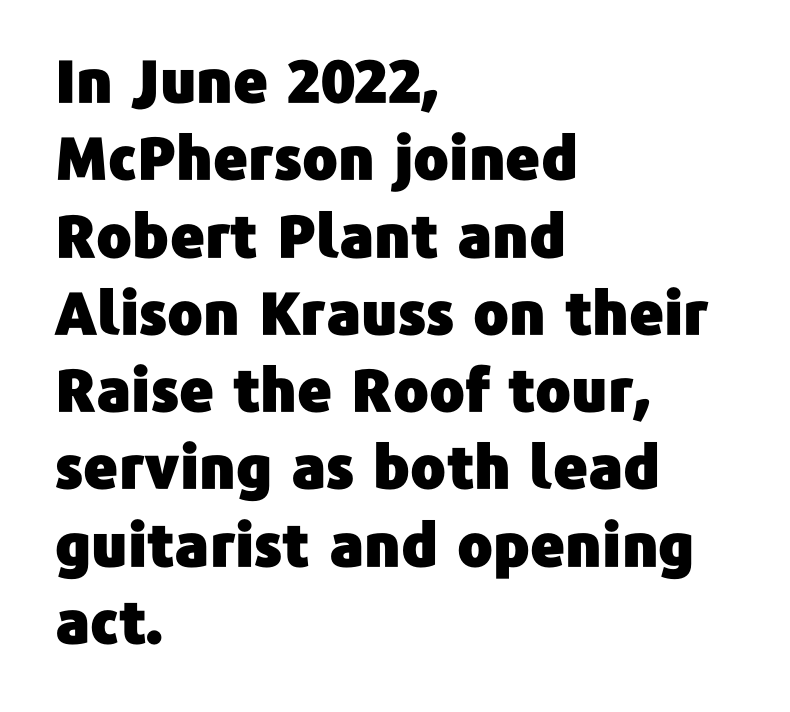
I'd call this a sans setting — the letters go barefoot. The rendering uses natural spacing where letterforms have individual widths. Posture: upright roman. Descender tails drop into unmarked territory. Baseline-to-baseline distance is the conventional proportion of letter height.
